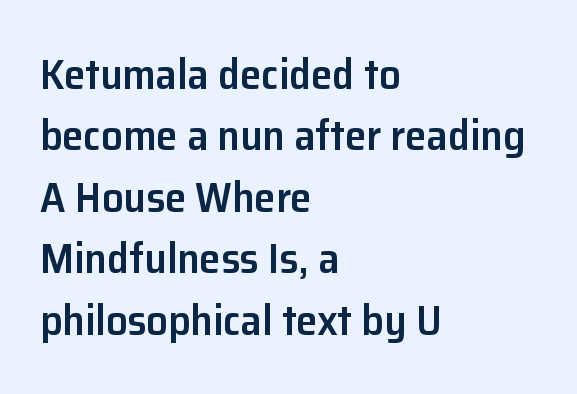
Q: Is the text bold? A: Semi-bold.
Q: Is the text italic (slanted)? A: No, it is upright.
Q: Is the typeface a serif or a sans-serif typeface? A: Sans-serif.
Q: Is the text underlined? A: No.
Q: How is the paragraph aligned? A: Left-aligned.
Q: Is the spacing between letters normal or unusually wide? A: Normal.
Q: Is the spacing between lines tight, normal or loose? A: Normal.
Q: Width (condensed, normal, or wide)? A: Normal.
Q: Stroke contrast? A: Low.
Q: x-height? A: Medium.
Q: Monospaced? A: No.
